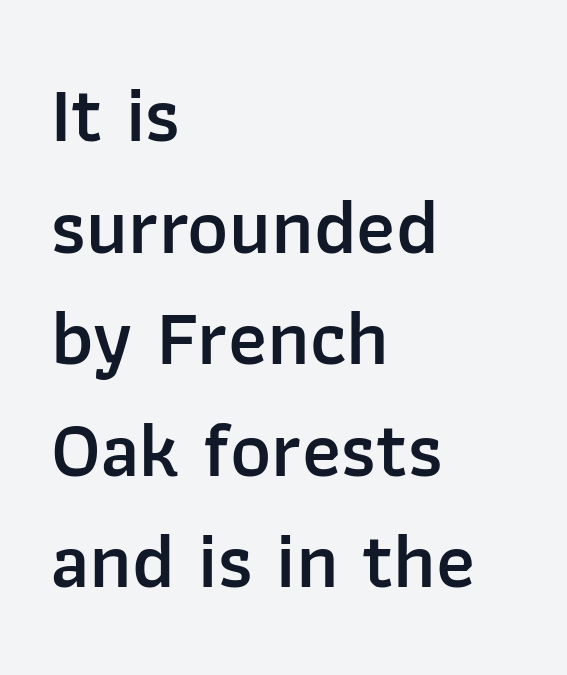
Q: Is the text bold? A: Semi-bold.
Q: Is the text italic (slanted)? A: No, it is upright.
Q: Is the typeface a serif or a sans-serif typeface? A: Sans-serif.
Q: Is the text underlined? A: No.
Q: How is the paragraph aligned? A: Left-aligned.
Q: Is the spacing between letters normal or unusually wide? A: Normal.
Q: Is the spacing between lines tight, normal or loose? A: Normal.
Q: Width (condensed, normal, or wide)? A: Normal.
Q: Stroke contrast? A: Low.
Q: x-height? A: Medium.
Q: Monospaced? A: No.
